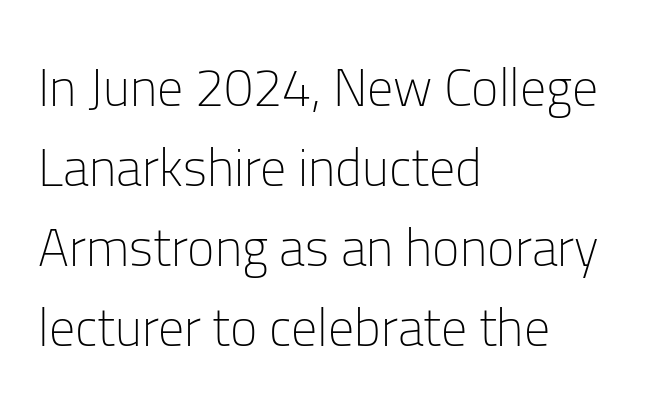
The image shows 52 px light sans-serif type, upright; set left-aligned, normal line spacing (1.54x), normal letter spacing, not underlined; low stroke contrast and a medium x-height.
